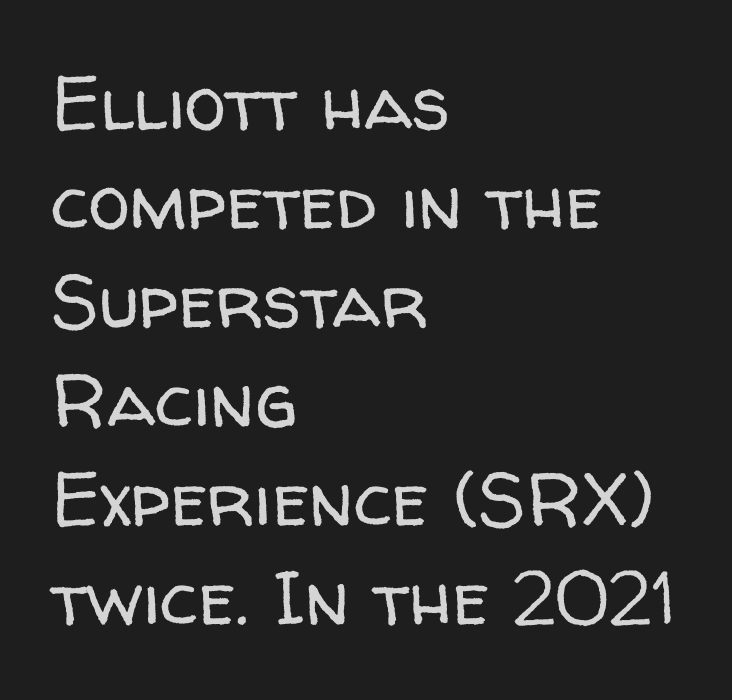
The image shows 75 px regular-weight sans-serif type, upright; set left-aligned, normal line spacing (1.32x), normal letter spacing, not underlined; low stroke contrast and a medium x-height.
